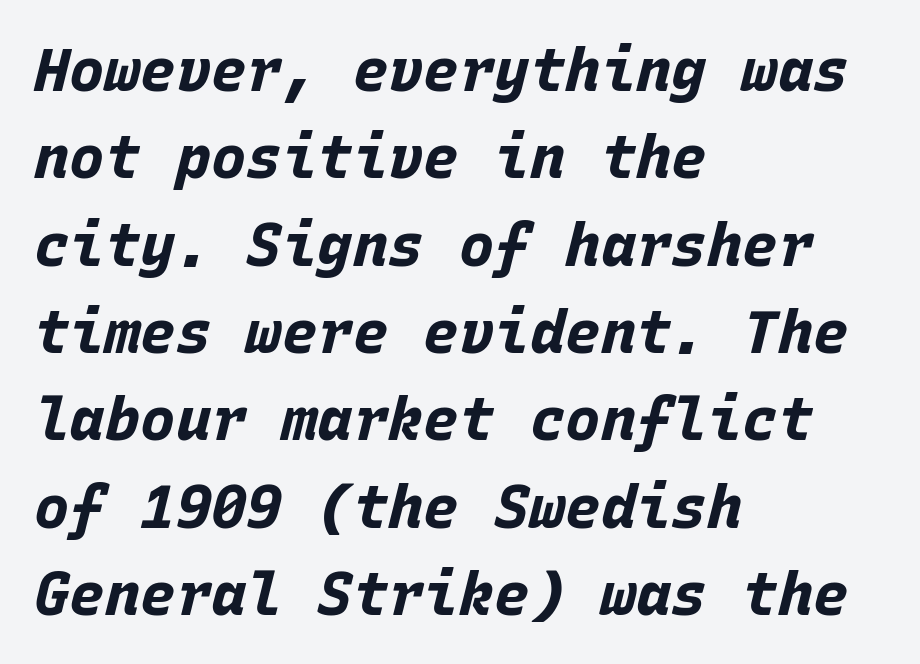
The image shows 59 px bold type, italic (leaning right), monospaced; set left-aligned, normal line spacing (1.48x), normal letter spacing, not underlined; low stroke contrast and a large x-height.
